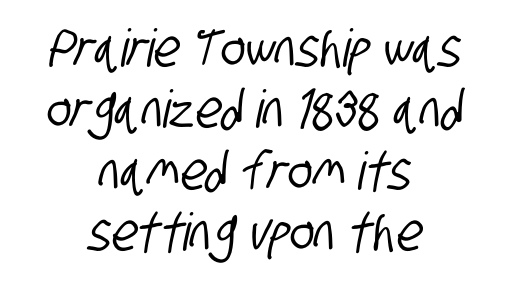
{"serif": "no", "width": "condensed", "stroke_contrast": "low", "x_height": "large", "monospaced": "no", "underline": "no", "align": "center", "line_spacing_ratio": 1.18, "letter_spacing": "normal", "letter_spacing_em": 0.0, "glyph_px": 52}
